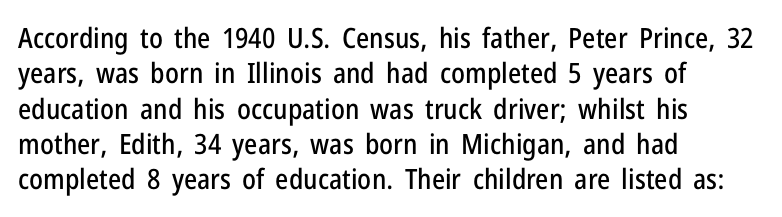
{"serif": "no", "italic": "no", "width": "condensed", "stroke_contrast": "low", "x_height": "medium", "monospaced": "no", "underline": "no", "align": "left", "line_spacing": "normal", "line_spacing_ratio": 1.26, "letter_spacing": "normal", "letter_spacing_em": 0.0, "glyph_px": 28}
